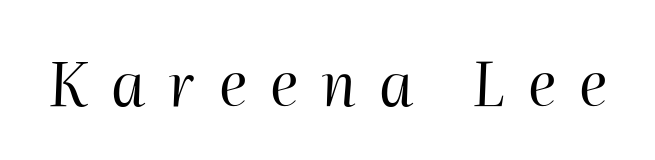
Q: Is the text bold? A: No.
Q: Is the text italic (slanted)? A: Yes, it leans right by about 2 degrees.
Q: Is the text underlined? A: No.
Q: Is the spacing between letters normal or unusually wide? A: Unusually wide.
Q: Width (condensed, normal, or wide)? A: Normal.
Q: Stroke contrast? A: High.
Q: x-height? A: Medium.
Q: Monospaced? A: No.
